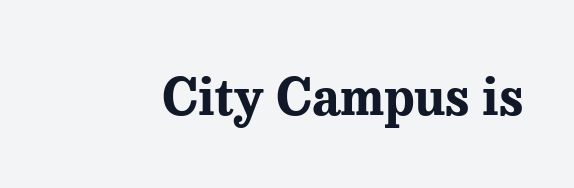
Upright lettering throughout. Tracking here is standard; glyphs follow each other at the usual distance. The space directly below the letters is spotless. Notice how thick the strokes are: this is what a full bold looks like. Classification — serif.
